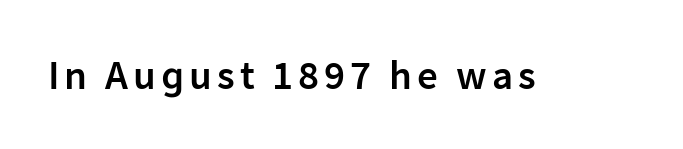
Q: Is the text bold? A: Semi-bold.
Q: Is the text italic (slanted)? A: No, it is upright.
Q: Is the typeface a serif or a sans-serif typeface? A: Sans-serif.
Q: Is the text underlined? A: No.
Q: Width (condensed, normal, or wide)? A: Normal.
Q: Stroke contrast? A: Low.
Q: x-height? A: Medium.
Q: Monospaced? A: No.
